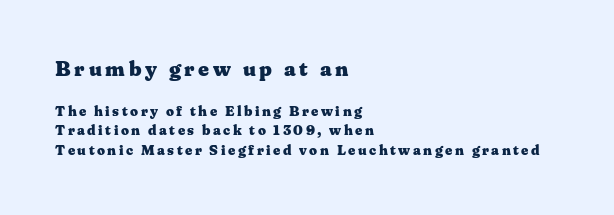
The image shows 21 px bold type, upright; set left-aligned, normal line spacing (1.42x), not underlined; the first (top) block is 1.5x larger.
